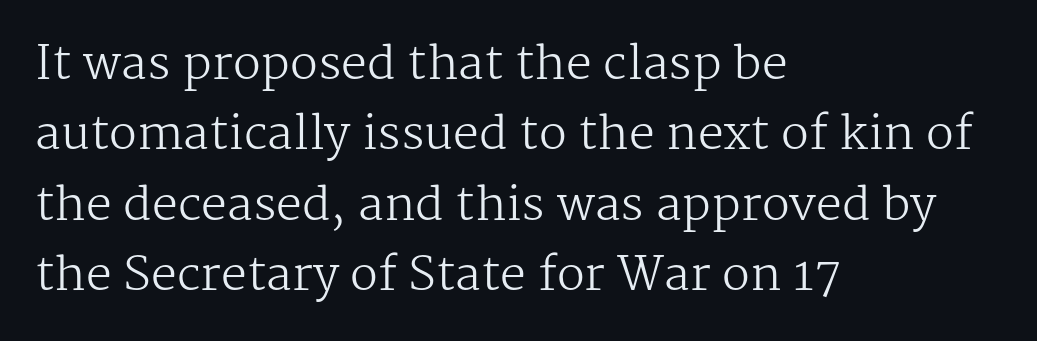
The image shows 46 px regular-weight serif type, upright; set left-aligned, normal line spacing (1.53x), normal letter spacing, not underlined; medium stroke contrast and a medium x-height.
